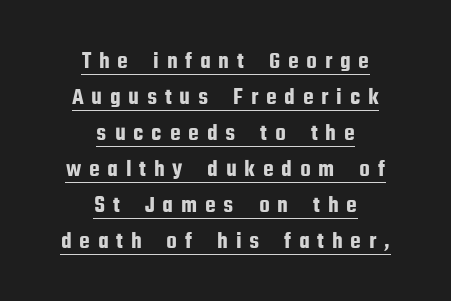
Q: Is the text italic (slanted)? A: No, it is upright.
Q: Is the text underlined? A: Yes.
Q: How is the paragraph aligned? A: Centered.
Q: Is the spacing between letters normal or unusually wide? A: Unusually wide.
Q: Is the spacing between lines tight, normal or loose? A: Normal.
